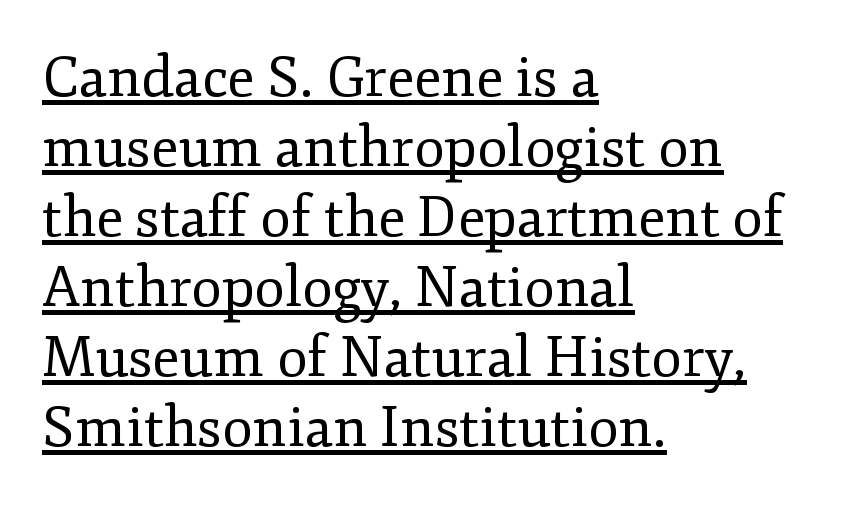
{"serif": "yes", "italic": "no", "bold": "no", "weight": "regular", "width": "normal", "stroke_contrast": "low", "x_height": "small", "monospaced": "no", "underline": "yes", "align": "left", "line_spacing": "normal", "line_spacing_ratio": 1.25, "letter_spacing": "normal", "letter_spacing_em": 0.0, "glyph_px": 56}
